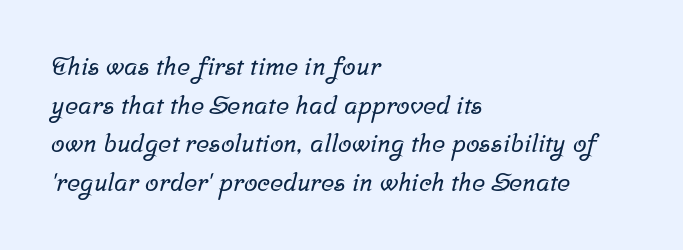
{"underline": "no", "align": "left", "line_spacing": "normal", "line_spacing_ratio": 1.55, "letter_spacing": "normal", "letter_spacing_em": 0.0, "glyph_px": 25}
